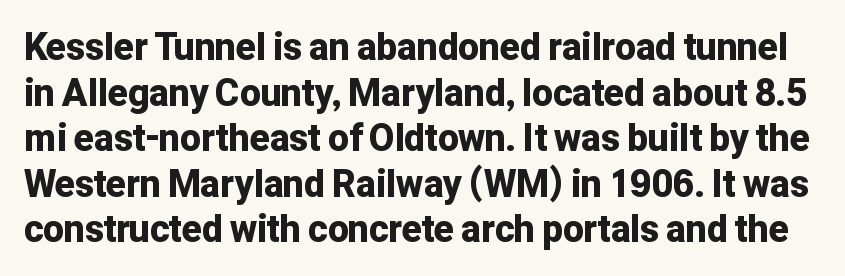
In terms of letterspacing, this is plain default setting. The font family rendered here belongs to the sans-serif group. Proportional: the letters do not fall into vertical columns. Anything drawn beneath the words? Only blank space. The letters stand straight up with perfectly vertical stems.
